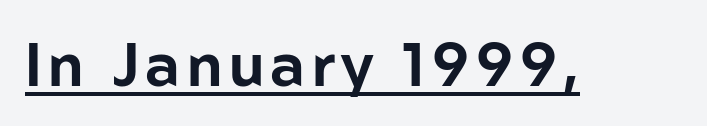
{"serif": "no", "italic": "no", "width": "normal", "stroke_contrast": "low", "x_height": "medium", "monospaced": "no", "underline": "yes", "glyph_px": 60}
